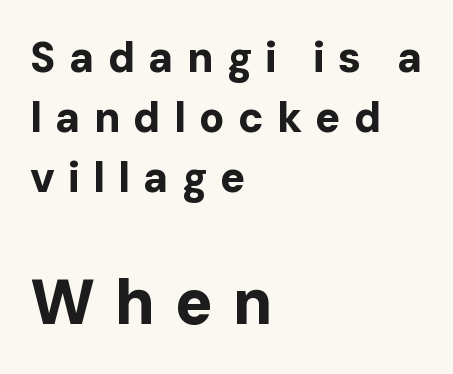
Q: Is the text bold? A: Yes.
Q: Is the text italic (slanted)? A: No, it is upright.
Q: Is the typeface a serif or a sans-serif typeface? A: Sans-serif.
Q: Is the text underlined? A: No.
Q: How is the paragraph aligned? A: Left-aligned.
Q: Is the spacing between letters normal or unusually wide? A: Unusually wide.
Q: Is the spacing between lines tight, normal or loose? A: Normal.
Q: Which block of text is set in a larger size, the first (top) or the second (bottom)? A: The second (bottom) one.
Q: Width (condensed, normal, or wide)? A: Normal.
Q: Stroke contrast? A: Low.
Q: x-height? A: Medium.
Q: Monospaced? A: No.
